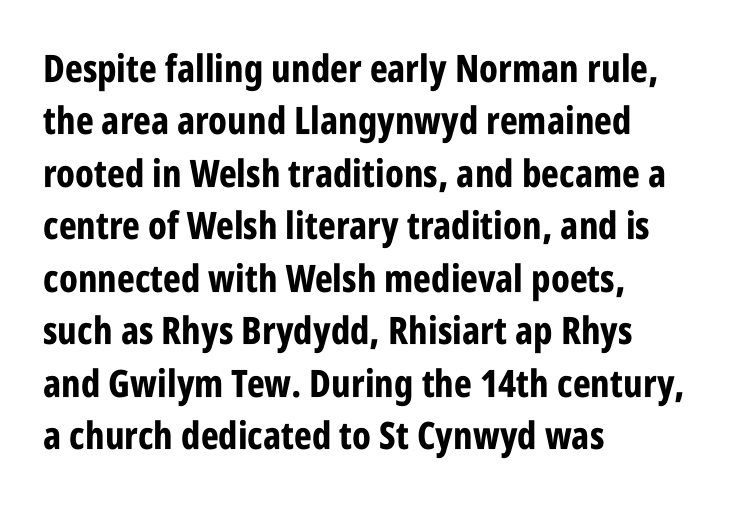
{"serif": "no", "italic": "no", "bold": "yes", "weight": "bold", "width": "condensed", "stroke_contrast": "low", "x_height": "large", "monospaced": "no", "underline": "no", "align": "left", "line_spacing": "normal", "line_spacing_ratio": 1.38, "letter_spacing": "normal", "letter_spacing_em": 0.0, "glyph_px": 38}
